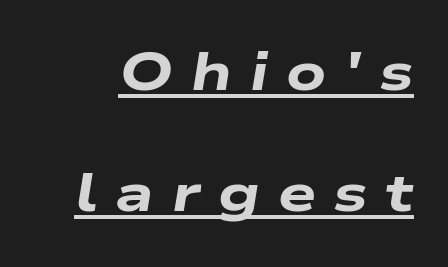
{"italic": "yes", "lean": "right", "slant_degrees": 9, "bold": "yes", "weight": "heavy", "width": "wide", "stroke_contrast": "low", "x_height": "medium", "monospaced": "no", "underline": "yes", "line_spacing": "loose", "line_spacing_ratio": 2.25, "letter_spacing": "wide", "letter_spacing_em": 0.33, "glyph_px": 54}
